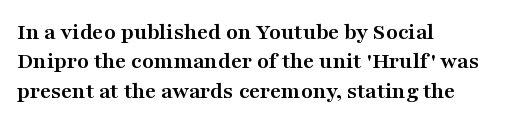
The image shows 24 px bold type, upright; set left-aligned, line spacing 1.22x, normal letter spacing, not underlined.
